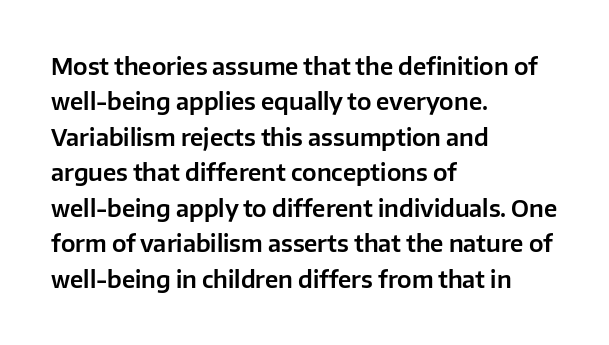
{"italic": "no", "underline": "no", "align": "left", "line_spacing": "normal", "line_spacing_ratio": 1.54, "letter_spacing": "normal", "letter_spacing_em": 0.0, "glyph_px": 23}
